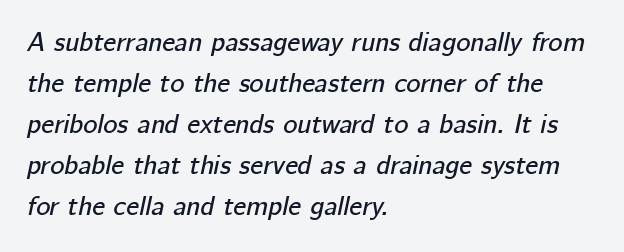
{"italic": "yes", "lean": "right", "slant_degrees": 12, "underline": "no", "align": "left", "line_spacing": "normal", "line_spacing_ratio": 1.52, "letter_spacing": "normal", "letter_spacing_em": 0.0, "glyph_px": 27}
